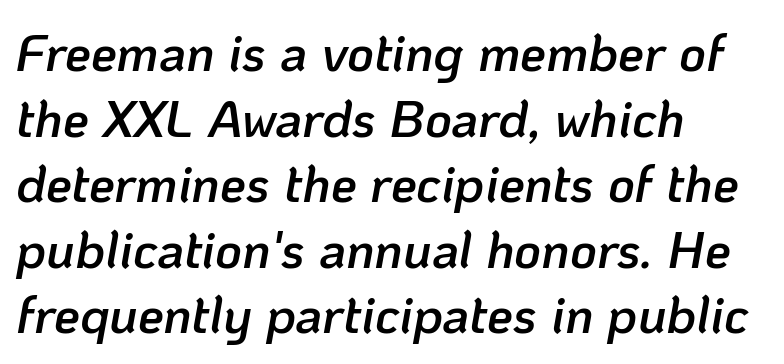
The letters advance in unequal steps, a hallmark of proportional type. The gap between lines stays unmarked. The whole block is typeset with a tilt. The face used here is rendered with its standard letterfit.
